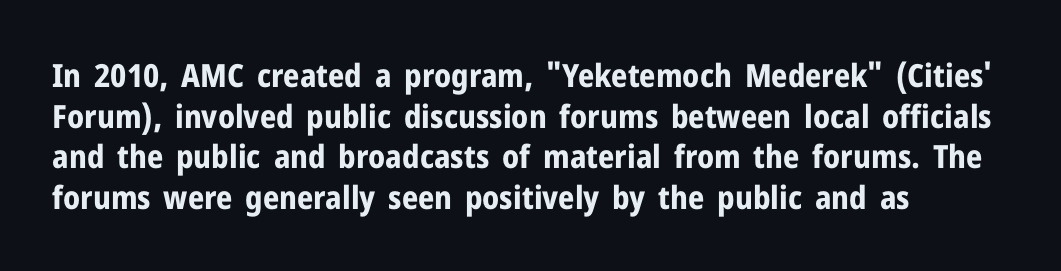
Q: Is the text bold? A: Yes.
Q: Is the text italic (slanted)? A: No, it is upright.
Q: Is the typeface a serif or a sans-serif typeface? A: Sans-serif.
Q: Is the text underlined? A: No.
Q: How is the paragraph aligned? A: Left-aligned.
Q: Is the spacing between letters normal or unusually wide? A: Normal.
Q: Is the spacing between lines tight, normal or loose? A: Normal.
Q: Width (condensed, normal, or wide)? A: Normal.
Q: Stroke contrast? A: Low.
Q: x-height? A: Medium.
Q: Monospaced? A: No.
